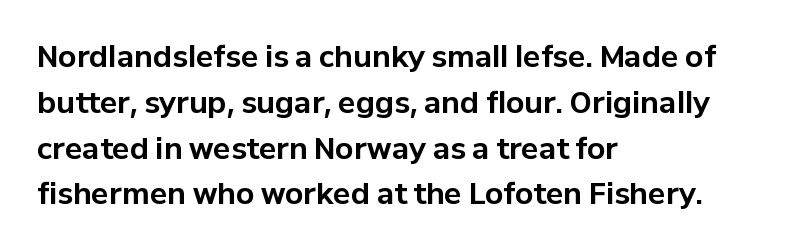
{"serif": "no", "italic": "no", "bold": "yes", "weight": "bold", "width": "normal", "stroke_contrast": "low", "x_height": "medium", "monospaced": "no", "underline": "no", "align": "left", "line_spacing": "normal", "line_spacing_ratio": 1.58, "letter_spacing": "normal", "letter_spacing_em": 0.0, "glyph_px": 29}
